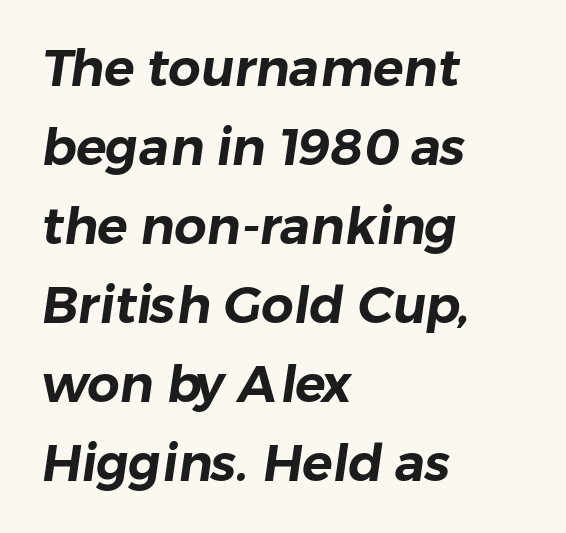
Students, note that the glyphs here touch the page at normal intervals. Do the characters align in a grid? No, the font is proportional. The words here are not underlined. The glyphs in this specimen are sans serif. The lines sit at an ordinary, default distance from one another.
